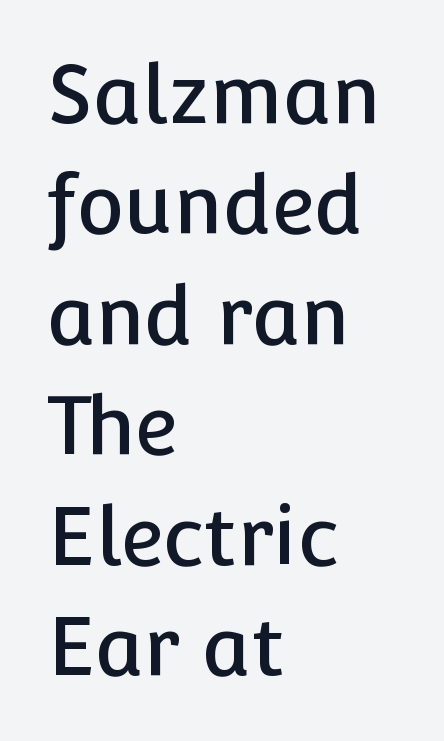
Vertical spacing — default. Typeset ragged right — the left edge is the straight one. The axis of the letterforms is exactly vertical. This rendering features lettering with no underline. Think of a printed novel: that variable character pitch is what you see here.
